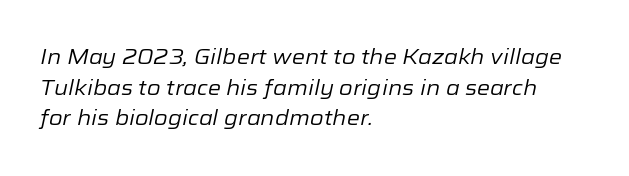
Q: Is the text bold? A: No.
Q: Is the text italic (slanted)? A: Yes, it leans right by about 12 degrees.
Q: Is the text underlined? A: No.
Q: How is the paragraph aligned? A: Left-aligned.
Q: Is the spacing between letters normal or unusually wide? A: Normal.
Q: Is the spacing between lines tight, normal or loose? A: Normal.
